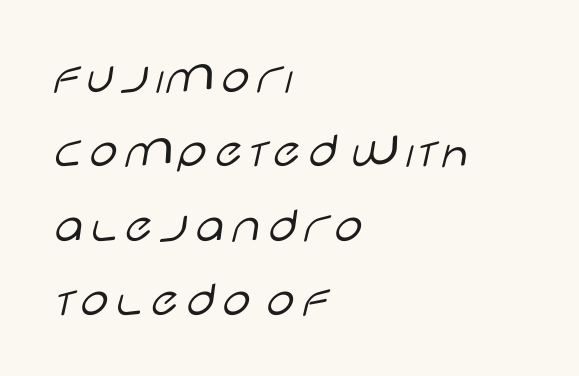
The glyphs are unaccompanied by any horizontal stroke below them. Regarding serifs, this sample does without them. Successive baselines arrive at the customary interval.
